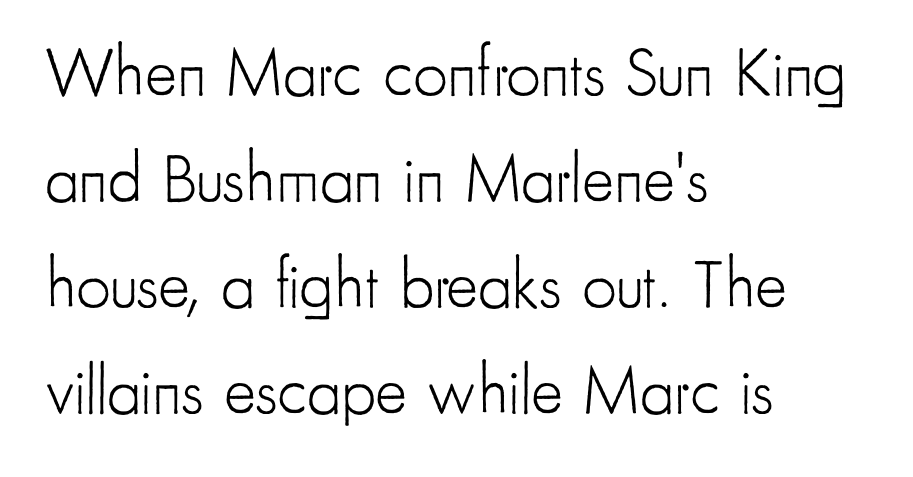
The image shows 68 px light, condensed sans-serif type, upright; set left-aligned, normal line spacing (1.56x), normal letter spacing, not underlined; low stroke contrast and a small x-height.
